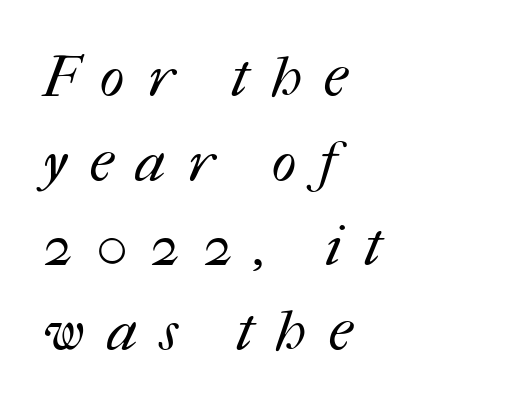
The image shows 58 px regular-weight type; set left-aligned, normal line spacing (1.46x), unusually wide letter spacing (+0.39 em), not underlined; medium stroke contrast and a medium x-height.
